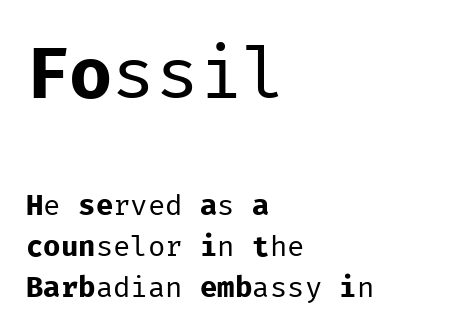
The image shows 72 px regular-weight sans-serif type, upright, monospaced; set left-aligned, normal line spacing (1.42x), normal letter spacing, not underlined; the first (top) block is 2.48x larger; low stroke contrast and a medium x-height.
